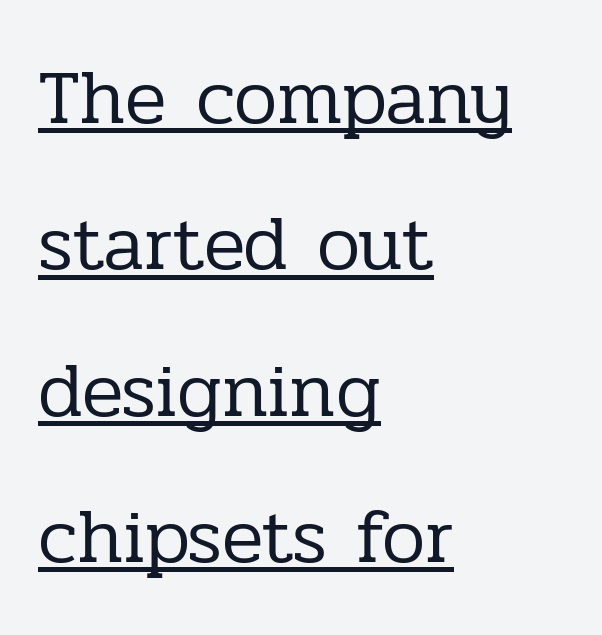
Q: Is the text bold? A: No.
Q: Is the text italic (slanted)? A: No, it is upright.
Q: Is the typeface a serif or a sans-serif typeface? A: Serif.
Q: Is the text underlined? A: Yes.
Q: How is the paragraph aligned? A: Left-aligned.
Q: Is the spacing between letters normal or unusually wide? A: Normal.
Q: Is the spacing between lines tight, normal or loose? A: Loose.
Q: Width (condensed, normal, or wide)? A: Normal.
Q: Stroke contrast? A: Low.
Q: x-height? A: Medium.
Q: Monospaced? A: No.
